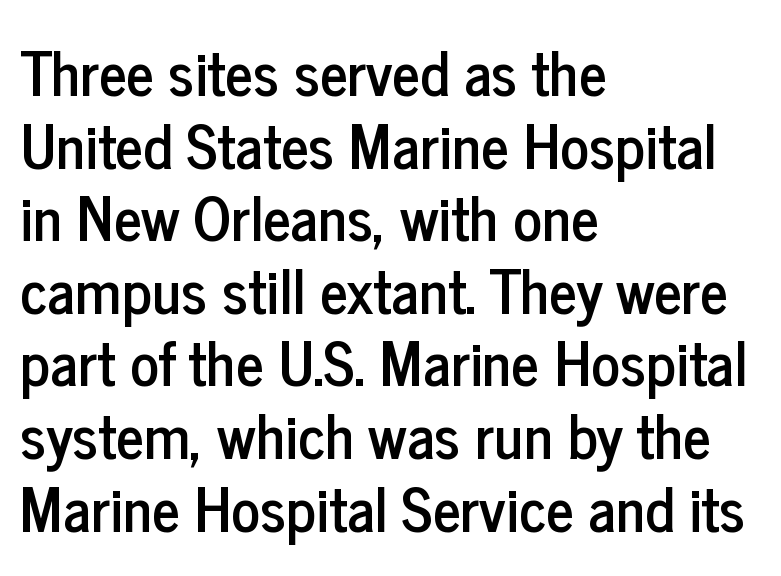
{"serif": "no", "italic": "no", "width": "condensed", "stroke_contrast": "low", "x_height": "medium", "monospaced": "no", "underline": "no", "align": "left", "line_spacing_ratio": 1.21, "letter_spacing": "normal", "letter_spacing_em": 0.0, "glyph_px": 60}
